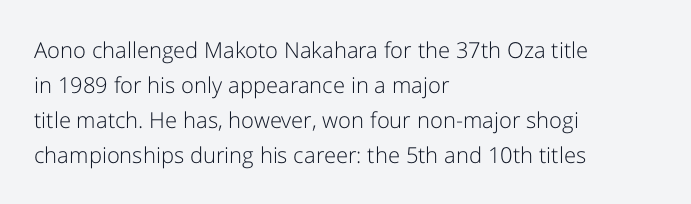
Q: Is the text bold? A: No.
Q: Is the text italic (slanted)? A: No, it is upright.
Q: Is the text underlined? A: No.
Q: How is the paragraph aligned? A: Left-aligned.
Q: Is the spacing between letters normal or unusually wide? A: Normal.
Q: Is the spacing between lines tight, normal or loose? A: Normal.
